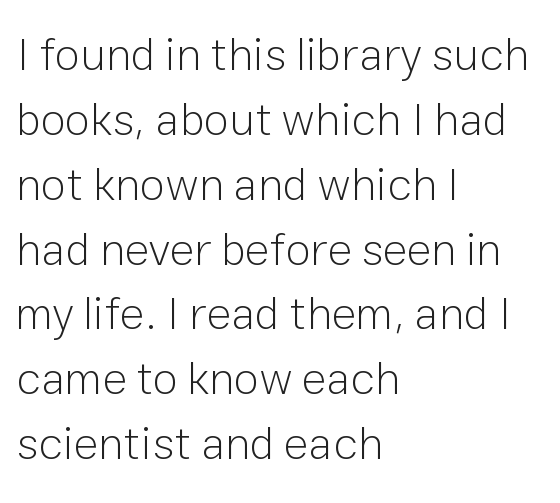
{"serif": "no", "italic": "no", "bold": "no", "weight": "light", "width": "normal", "stroke_contrast": "low", "x_height": "medium", "monospaced": "no", "underline": "no", "align": "left", "line_spacing": "normal", "line_spacing_ratio": 1.41, "letter_spacing": "normal", "letter_spacing_em": 0.0, "glyph_px": 46}
